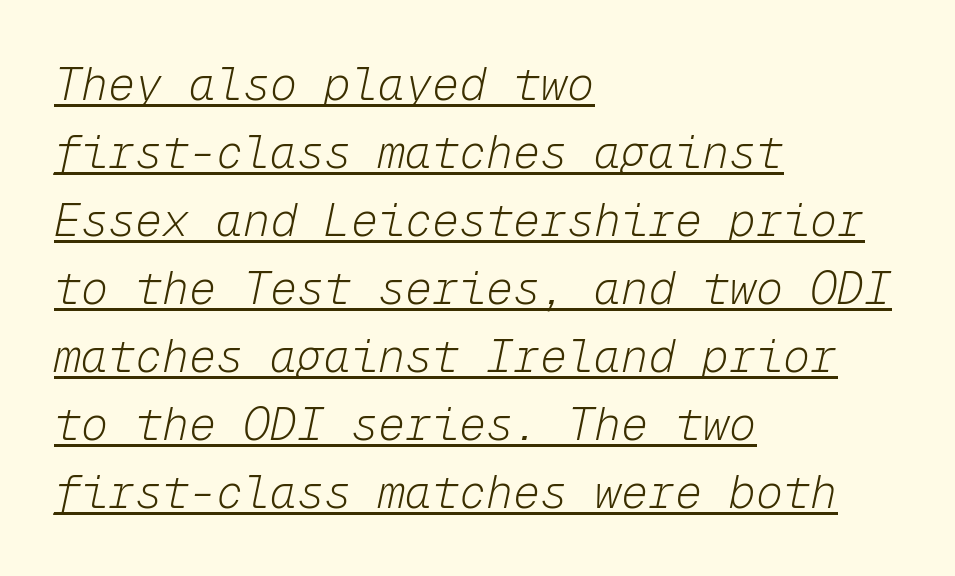
{"italic": "yes", "lean": "right", "slant_degrees": 12, "bold": "no", "weight": "light", "width": "normal", "stroke_contrast": "low", "x_height": "medium", "monospaced": "yes", "underline": "yes", "align": "left", "line_spacing": "normal", "line_spacing_ratio": 1.51, "letter_spacing": "normal", "letter_spacing_em": 0.0, "glyph_px": 45}
